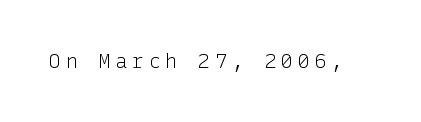
The image shows 20 px text type, upright; set unusually wide letter spacing (+0.23 em), not underlined.
